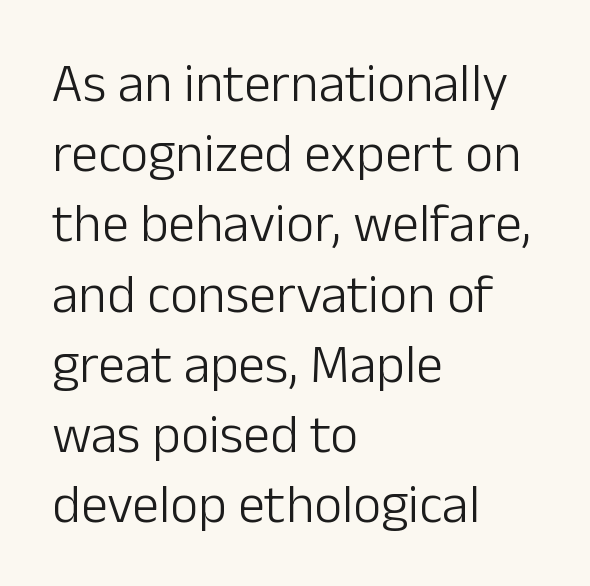
The image shows 54 px light sans-serif type, upright; set left-aligned, normal line spacing (1.3x), normal letter spacing, not underlined; low stroke contrast and a medium x-height.
